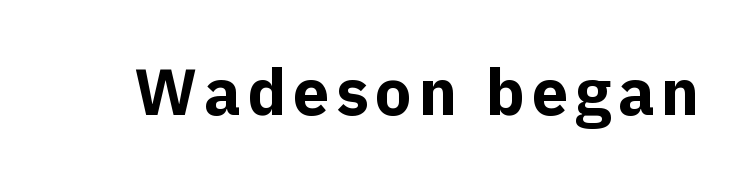
{"serif": "no", "italic": "no", "bold": "yes", "weight": "bold", "width": "normal", "x_height": "medium", "monospaced": "no", "underline": "no", "glyph_px": 65}
